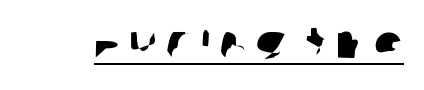
Varying glyph widths throughout — classic text-font behaviour. I'd call this a sans setting — the letters go barefoot. The typesetter has applied underlining to the passage shown.
